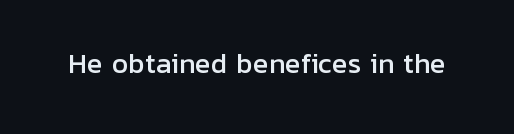
Is there any slant? The stems are plumb. Descenders are the only things crossing below the line. The line texture is even and compact thanks to regular tracking.
